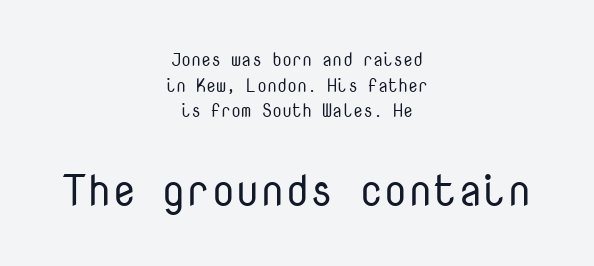
Compare the two chunks: the lower has the greater cap height. Summary of vertical rhythm: regular, with standard interline spacing. Does the lettering tilt? It doesn't — this is upright. Ink coverage per letter is moderate at most. If you folded the block vertically in half, each line would mirror itself in length. Is this a fixed-width face? Yes — each glyph sits in an identical cell.
